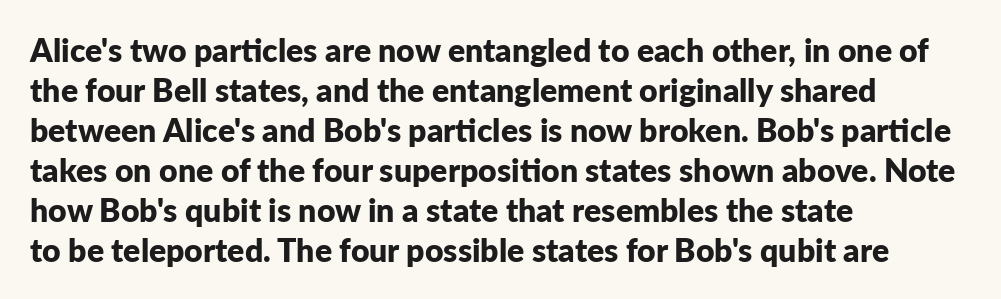
The image shows 32 px bold sans-serif type, upright; set left-aligned, normal line spacing (1.25x), normal letter spacing, not underlined; low stroke contrast and a medium x-height.
